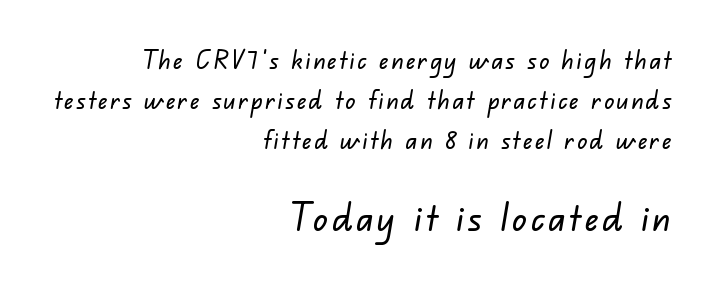
Q: Is the typeface a serif or a sans-serif typeface? A: Sans-serif.
Q: Is the text underlined? A: No.
Q: How is the paragraph aligned? A: Right-aligned.
Q: Is the spacing between lines tight, normal or loose? A: Normal.
Q: Which block of text is set in a larger size, the first (top) or the second (bottom)? A: The second (bottom) one.
Q: Width (condensed, normal, or wide)? A: Normal.
Q: Stroke contrast? A: Low.
Q: x-height? A: Small.
Q: Monospaced? A: No.
